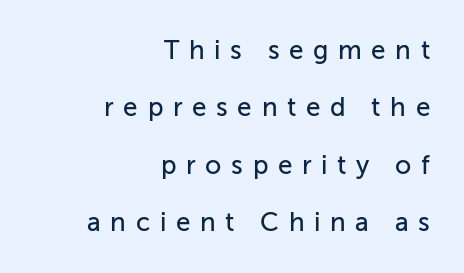
Q: Is the text italic (slanted)? A: No, it is upright.
Q: Is the text underlined? A: No.
Q: How is the paragraph aligned? A: Right-aligned.
Q: Is the spacing between letters normal or unusually wide? A: Unusually wide.
Q: Is the spacing between lines tight, normal or loose? A: Loose.
